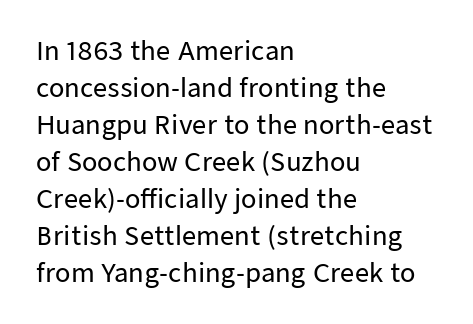
The image shows 25 px text type, upright; set left-aligned, normal line spacing (1.48x), normal letter spacing, not underlined.
